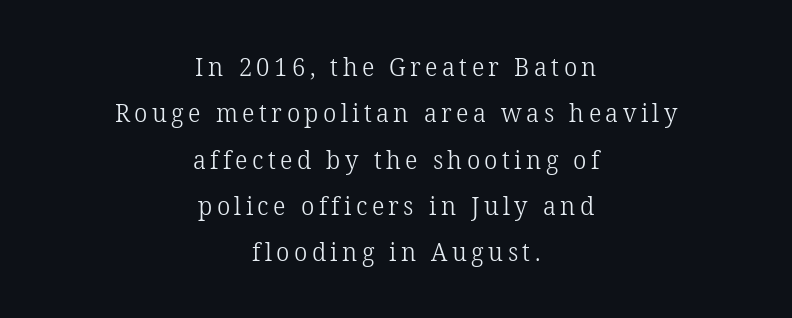
Q: Is the text bold? A: No.
Q: Is the text italic (slanted)? A: No, it is upright.
Q: Is the text underlined? A: No.
Q: How is the paragraph aligned? A: Centered.
